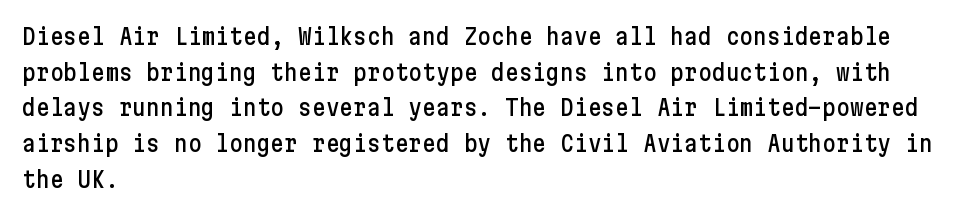
Q: Is the text italic (slanted)? A: No, it is upright.
Q: Is the text underlined? A: No.
Q: How is the paragraph aligned? A: Left-aligned.
Q: Is the spacing between letters normal or unusually wide? A: Normal.
Q: Is the spacing between lines tight, normal or loose? A: Normal.
